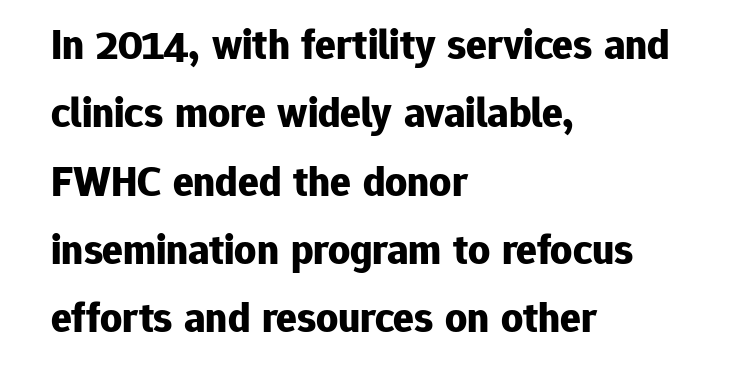
{"serif": "no", "italic": "no", "bold": "yes", "weight": "bold", "width": "normal", "stroke_contrast": "low", "x_height": "medium", "monospaced": "no", "underline": "no", "align": "left", "line_spacing": "normal", "line_spacing_ratio": 1.59, "letter_spacing": "normal", "letter_spacing_em": 0.0, "glyph_px": 43}
